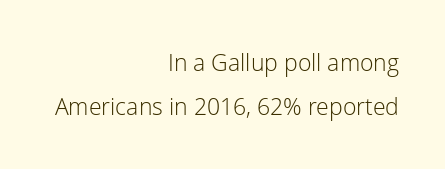
The image shows 23 px text type, upright; set right-aligned, loose line spacing (1.92x), normal letter spacing, not underlined.
